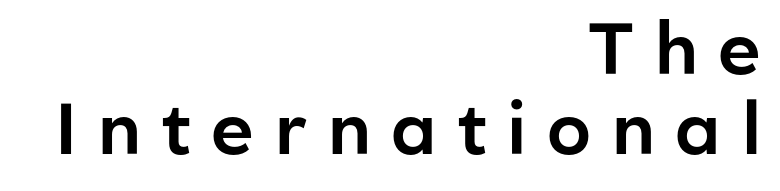
Q: Is the text italic (slanted)? A: No, it is upright.
Q: Is the typeface a serif or a sans-serif typeface? A: Sans-serif.
Q: Is the text underlined? A: No.
Q: How is the paragraph aligned? A: Right-aligned.
Q: Is the spacing between letters normal or unusually wide? A: Unusually wide.
Q: Is the spacing between lines tight, normal or loose? A: Tight.
Q: Width (condensed, normal, or wide)? A: Normal.
Q: Stroke contrast? A: Low.
Q: x-height? A: Medium.
Q: Monospaced? A: No.
